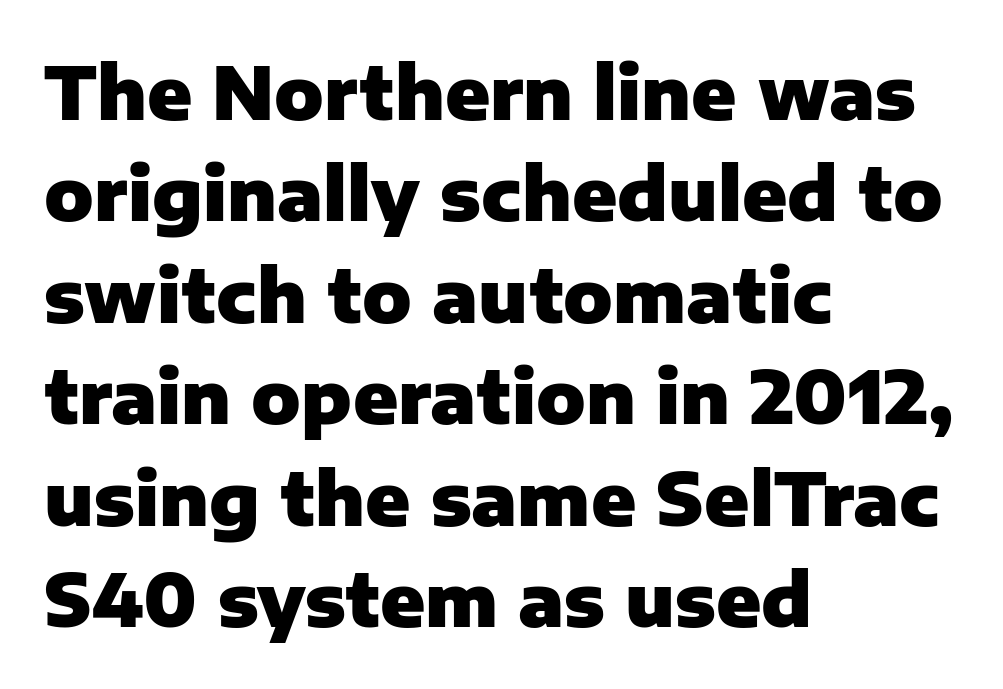
Normally led — the rows are evenly, conventionally spaced. Posture: straight, roman, zero tilt. No word sits above an underline. Spacing verdict: proportional, widths tailored to each character. Does the weight exceed regular? Yes, all the way to bold. These lines are set flush left with a ragged right edge.
